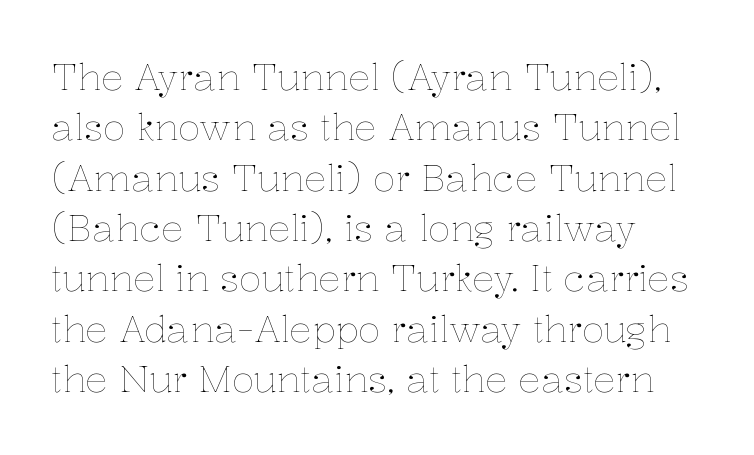
The image shows 37 px thin type, upright; set left-aligned, normal line spacing (1.36x), normal letter spacing, not underlined; low stroke contrast and a medium x-height.
